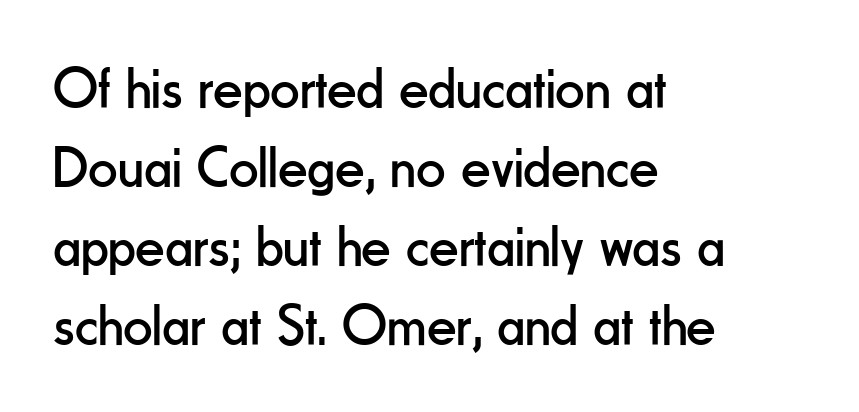
The letters sit at their default tracking, neither squeezed nor spread. The font sits on the lighter half of the weight spectrum, regular included. How would I describe the line gaps? Plain and ordinary. Varying glyph widths throughout — classic text-font behaviour. This rendering features lettering with no underline. Typeset ragged right — the left edge is the straight one.
